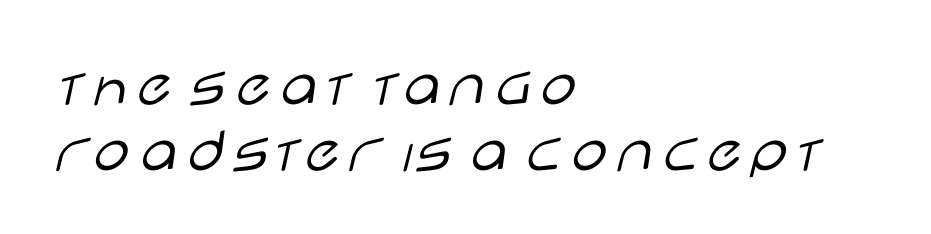
These glyphs show unthickened strokes, regular width or finer. This sample trades vertical openness for compactness between lines. Clear beneath every line of the passage. Line starts are locked; line ends wander.
